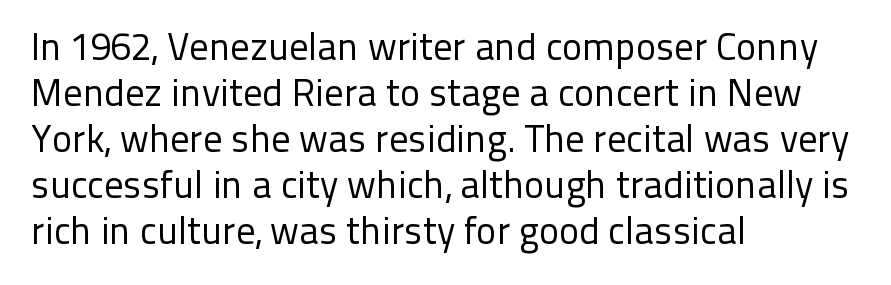
The image shows 38 px regular-weight sans-serif type, upright; set left-aligned, line spacing 1.21x, normal letter spacing, not underlined; low stroke contrast and a medium x-height.
